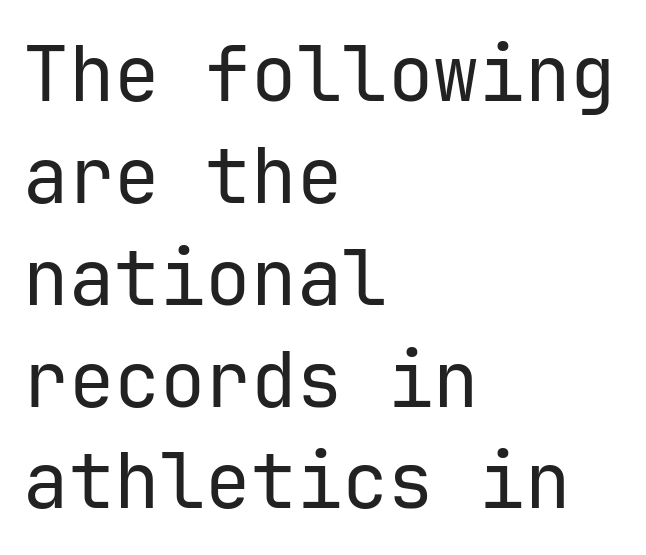
The image shows 76 px regular-weight sans-serif type, upright, monospaced; set left-aligned, normal line spacing (1.34x), normal letter spacing, not underlined; low stroke contrast and a medium x-height.
